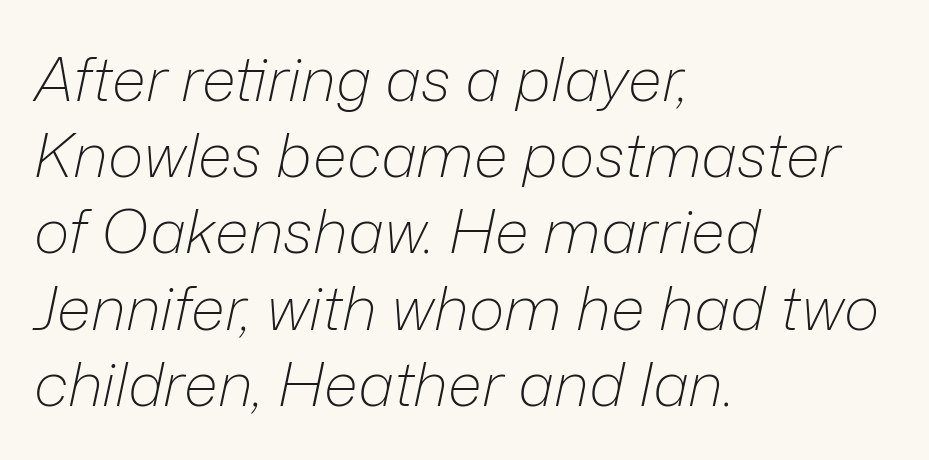
{"italic": "yes", "lean": "right", "slant_degrees": 12, "bold": "no", "weight": "light", "width": "normal", "stroke_contrast": "low", "x_height": "medium", "monospaced": "no", "underline": "no", "align": "left", "line_spacing": "normal", "line_spacing_ratio": 1.25, "letter_spacing": "normal", "letter_spacing_em": 0.0, "glyph_px": 61}
